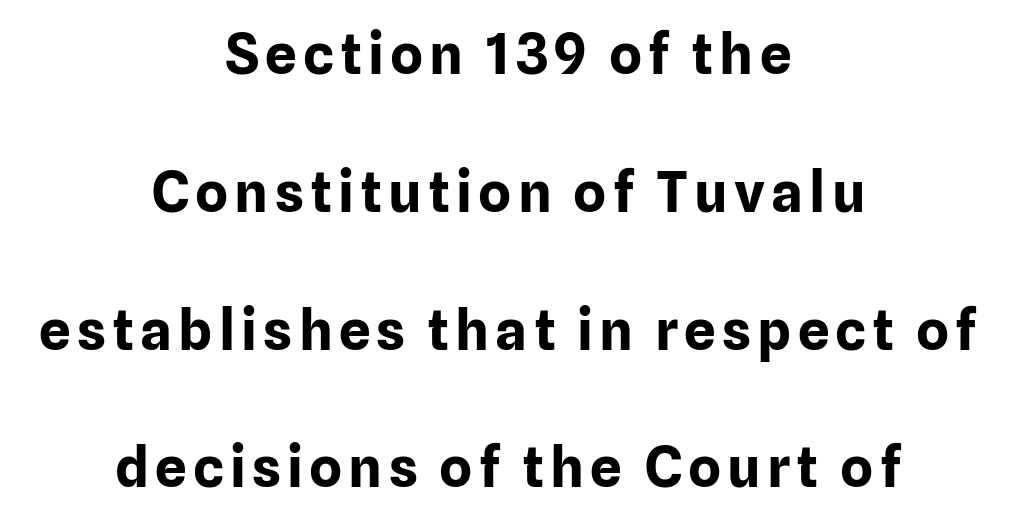
{"serif": "no", "italic": "no", "bold": "yes", "weight": "bold", "width": "normal", "stroke_contrast": "low", "x_height": "medium", "monospaced": "no", "underline": "no", "align": "center", "line_spacing": "loose", "line_spacing_ratio": 2.46, "glyph_px": 56}
